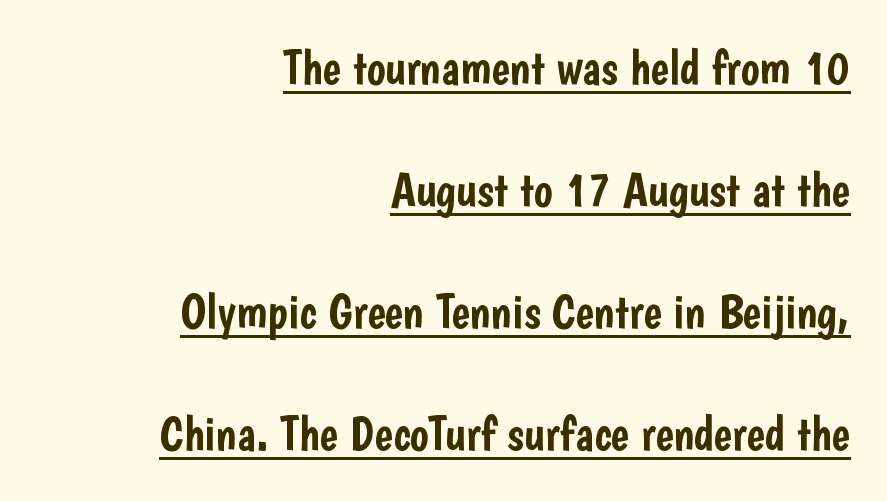
{"serif": "no", "italic": "no", "width": "condensed", "stroke_contrast": "low", "x_height": "medium", "monospaced": "no", "underline": "yes", "align": "right", "line_spacing": "loose", "line_spacing_ratio": 2.49, "letter_spacing": "normal", "letter_spacing_em": 0.0, "glyph_px": 49}
